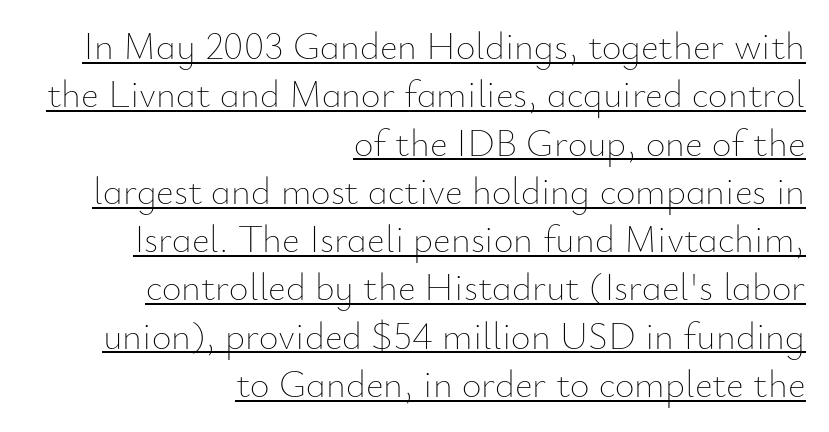
The image shows 38 px thin type, upright; set right-aligned, normal line spacing (1.27x), normal letter spacing, underlined; low stroke contrast and a small x-height.
